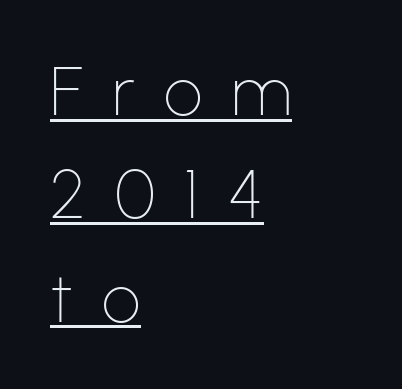
{"serif": "no", "italic": "no", "bold": "no", "weight": "thin", "width": "normal", "stroke_contrast": "low", "x_height": "medium", "monospaced": "no", "underline": "yes", "align": "left", "line_spacing": "normal", "line_spacing_ratio": 1.52, "letter_spacing": "wide", "letter_spacing_em": 0.43, "glyph_px": 68}
